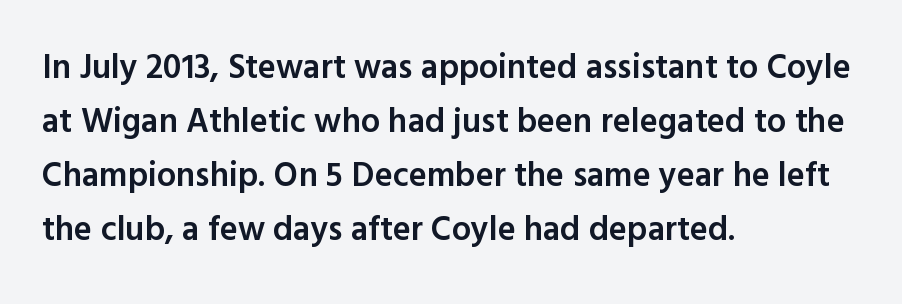
{"serif": "no", "italic": "no", "bold": "semi", "weight": "semibold", "width": "normal", "x_height": "medium", "monospaced": "no", "underline": "no", "align": "left", "line_spacing": "normal", "line_spacing_ratio": 1.59, "letter_spacing": "normal", "letter_spacing_em": 0.0, "glyph_px": 34}
